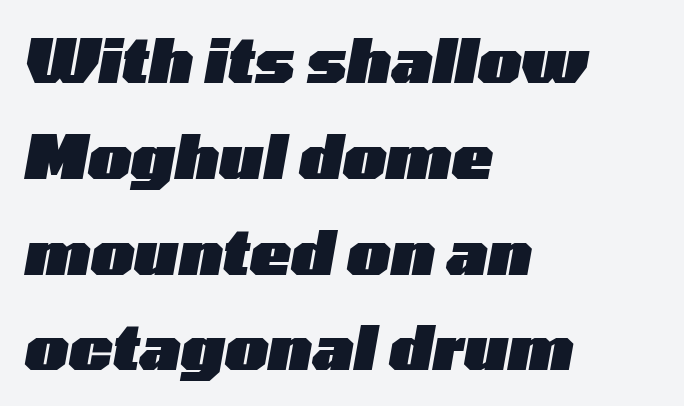
The image shows 61 px heavy, wide type, italic (leaning right); set left-aligned, normal line spacing (1.57x), normal letter spacing, not underlined; low stroke contrast and a medium x-height.
